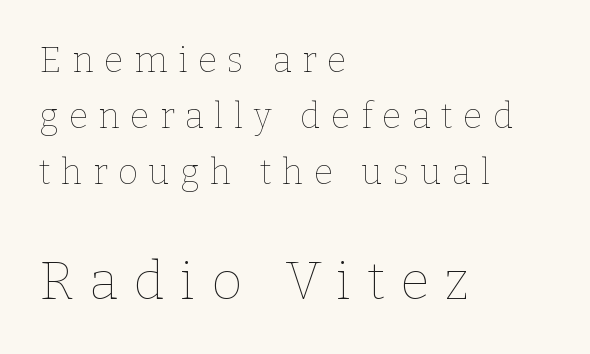
Students, note that the glyphs here are deliberately spaced far apart. It's the straight-up-and-down kind of type. Varying glyph widths throughout — classic text-font behaviour. The typesetting does not lean heavy: it is not bold. Block two is the big one; block one sits smaller above it.
